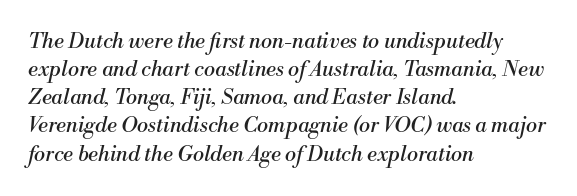
Q: Is the text bold? A: No.
Q: Is the text italic (slanted)? A: Yes, it leans right by about 13 degrees.
Q: Is the text underlined? A: No.
Q: How is the paragraph aligned? A: Left-aligned.
Q: Is the spacing between letters normal or unusually wide? A: Normal.
Q: Is the spacing between lines tight, normal or loose? A: Normal.
